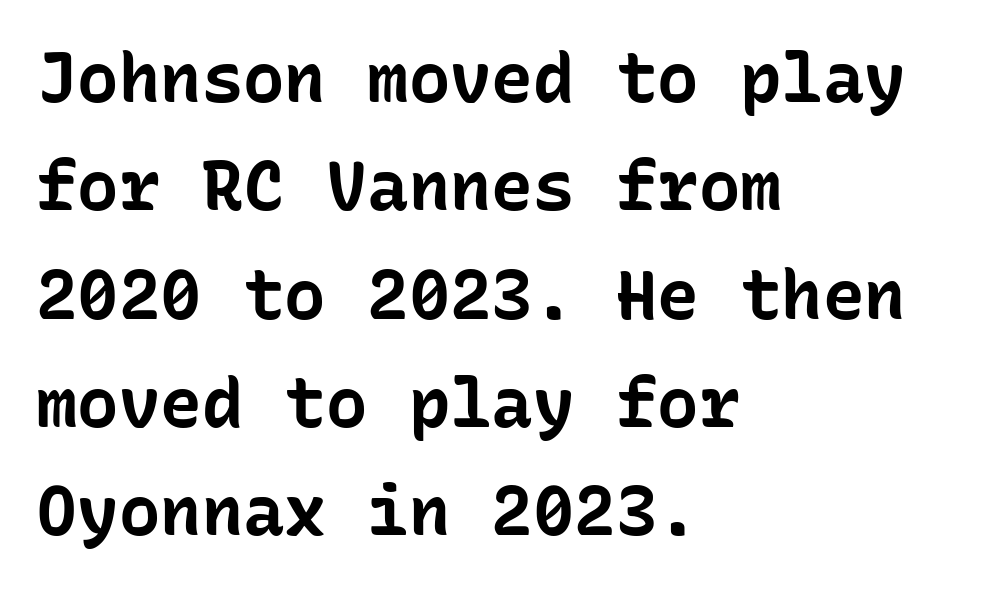
The rag falls on the right side of this text block. The lines sit at an ordinary, default distance from one another. Is this a fixed-width face? Yes — each glyph sits in an identical cell. Chunky letters — that's bold for sure. Underline: absent. The axis of the letterforms is exactly vertical.
